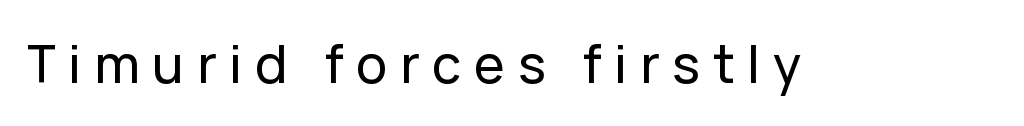
Q: Is the text italic (slanted)? A: No, it is upright.
Q: Is the typeface a serif or a sans-serif typeface? A: Sans-serif.
Q: Is the text underlined? A: No.
Q: Is the spacing between letters normal or unusually wide? A: Unusually wide.
Q: Width (condensed, normal, or wide)? A: Normal.
Q: Stroke contrast? A: Low.
Q: x-height? A: Medium.
Q: Monospaced? A: No.
